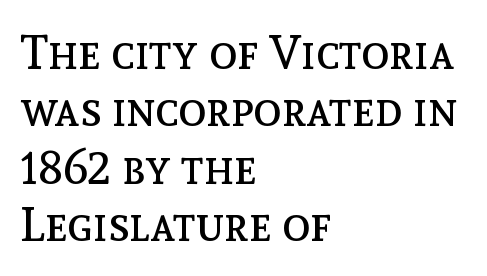
Q: Is the text bold? A: No.
Q: Is the text italic (slanted)? A: No, it is upright.
Q: Is the text underlined? A: No.
Q: How is the paragraph aligned? A: Left-aligned.
Q: Is the spacing between letters normal or unusually wide? A: Normal.
Q: Width (condensed, normal, or wide)? A: Normal.
Q: x-height? A: Medium.
Q: Monospaced? A: No.
